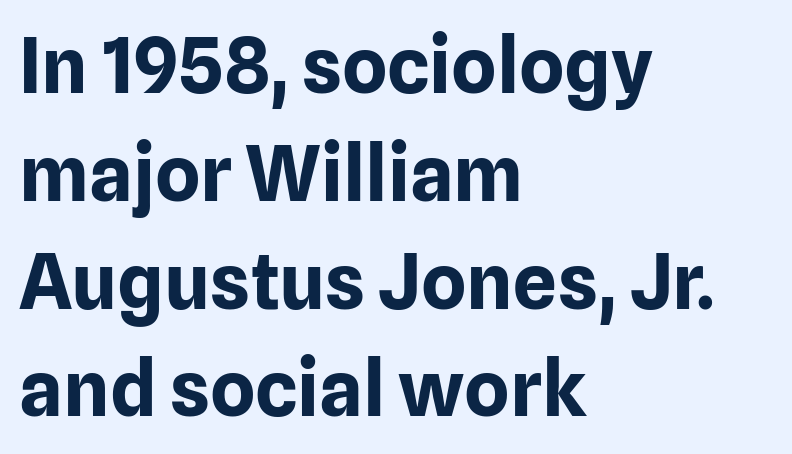
The image shows 77 px bold sans-serif type, upright; set left-aligned, normal line spacing (1.4x), normal letter spacing, not underlined; low stroke contrast and a medium x-height.
